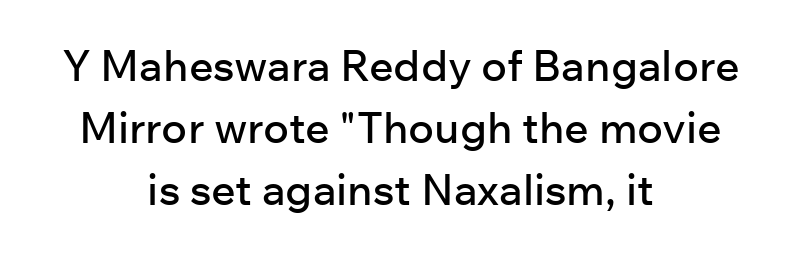
The image shows 43 px sans-serif type, upright; set centered, normal line spacing (1.44x), normal letter spacing, not underlined; low stroke contrast and a medium x-height.
